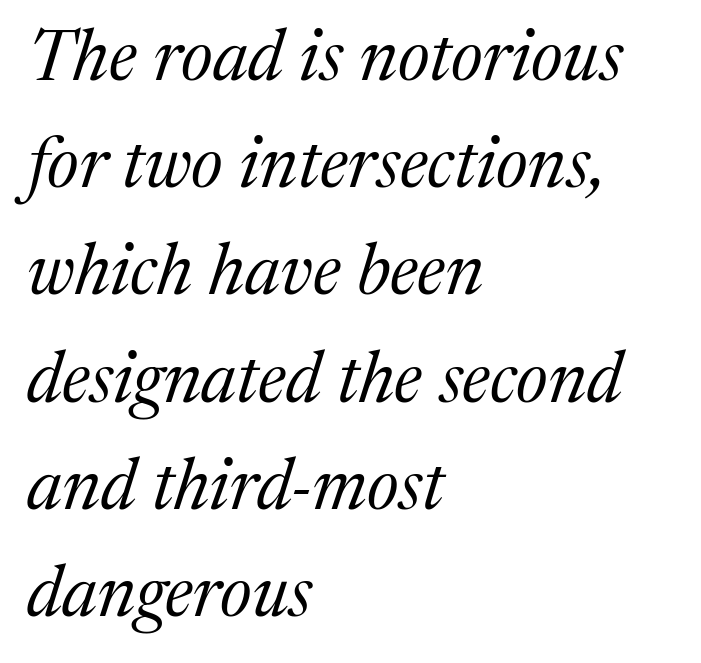
Q: Is the text bold? A: No.
Q: Is the text italic (slanted)? A: Yes, it leans right by about 17 degrees.
Q: Is the typeface a serif or a sans-serif typeface? A: Serif.
Q: Is the text underlined? A: No.
Q: How is the paragraph aligned? A: Left-aligned.
Q: Is the spacing between letters normal or unusually wide? A: Normal.
Q: Is the spacing between lines tight, normal or loose? A: Normal.
Q: Width (condensed, normal, or wide)? A: Normal.
Q: Stroke contrast? A: Medium.
Q: x-height? A: Medium.
Q: Monospaced? A: No.
